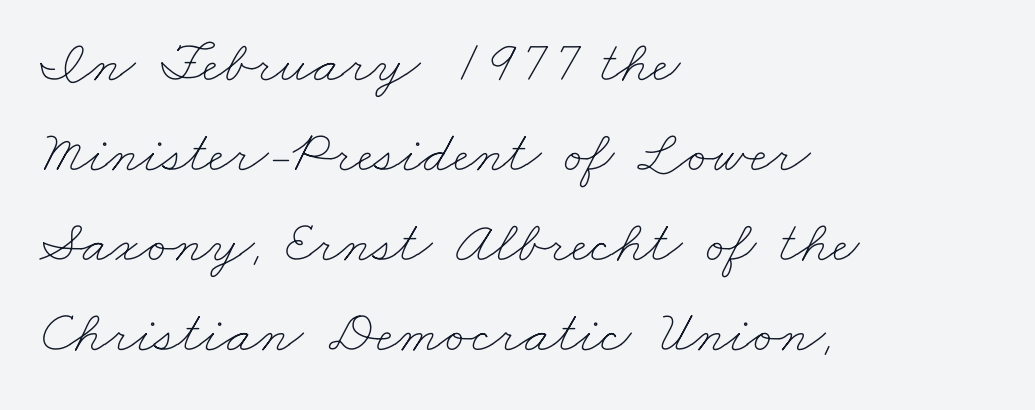
{"bold": "no", "weight": "thin", "width": "wide", "stroke_contrast": "low", "x_height": "small", "monospaced": "no", "underline": "no", "align": "left", "line_spacing": "normal", "line_spacing_ratio": 1.5, "letter_spacing": "normal", "letter_spacing_em": 0.0, "glyph_px": 60}
